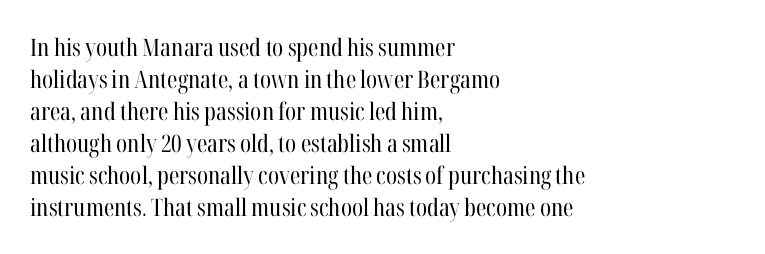
Q: Is the text bold? A: No.
Q: Is the text italic (slanted)? A: No, it is upright.
Q: Is the text underlined? A: No.
Q: How is the paragraph aligned? A: Left-aligned.
Q: Is the spacing between letters normal or unusually wide? A: Normal.
Q: Is the spacing between lines tight, normal or loose? A: Normal.
